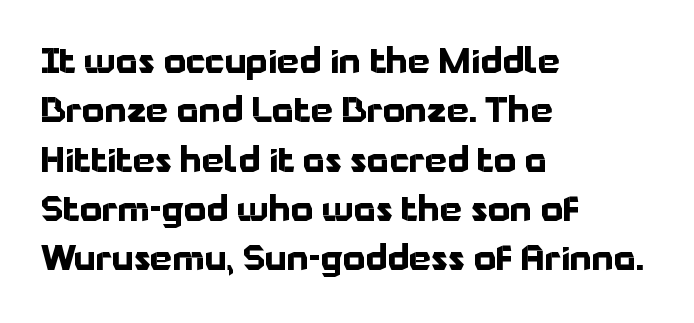
The setting favours the left margin, as ordinary paragraphs usually do. Quick note: not italic, upright. These lines sit exactly where default settings would place them. Check under the words: just untouched page. Varying glyph widths throughout — classic text-font behaviour. Is the type bold? Yes — the strokes are clearly thick and heavy.
